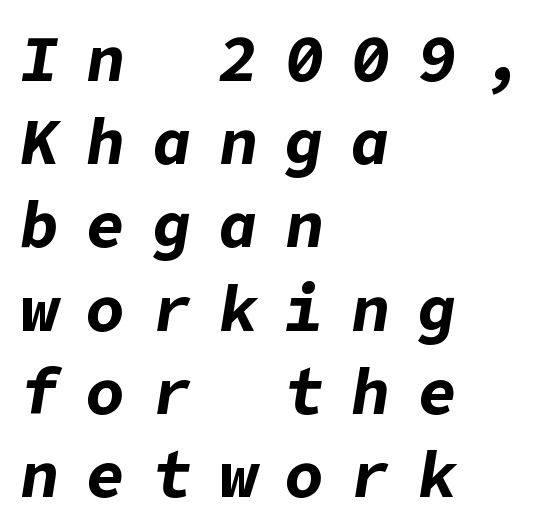
{"italic": "yes", "lean": "right", "slant_degrees": 9, "bold": "yes", "weight": "bold", "width": "normal", "stroke_contrast": "low", "x_height": "medium", "underline": "no", "align": "left", "line_spacing": "normal", "line_spacing_ratio": 1.28, "letter_spacing": "wide", "letter_spacing_em": 0.42, "glyph_px": 65}
